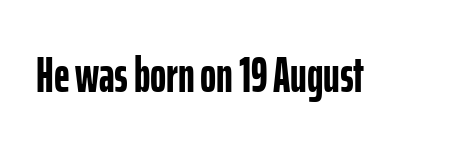
{"serif": "no", "italic": "no", "bold": "yes", "weight": "semibold", "width": "condensed", "stroke_contrast": "low", "x_height": "medium", "monospaced": "no", "underline": "no", "letter_spacing": "normal", "letter_spacing_em": 0.0, "glyph_px": 49}
